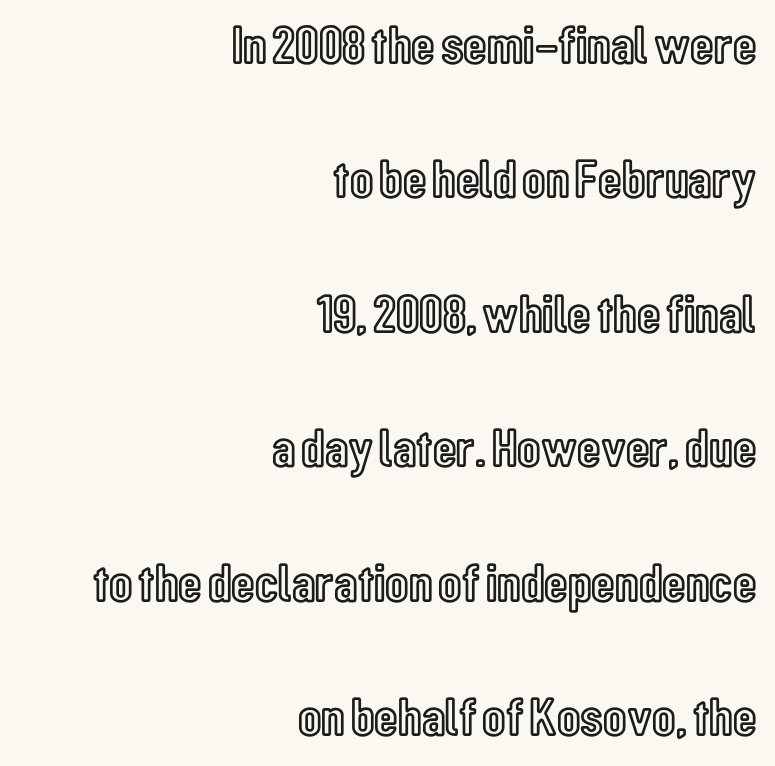
Q: Is the text italic (slanted)? A: No, it is upright.
Q: Is the text underlined? A: No.
Q: How is the paragraph aligned? A: Right-aligned.
Q: Is the spacing between letters normal or unusually wide? A: Normal.
Q: Is the spacing between lines tight, normal or loose? A: Loose.
Q: Width (condensed, normal, or wide)? A: Condensed.
Q: x-height? A: Medium.
Q: Monospaced? A: No.
